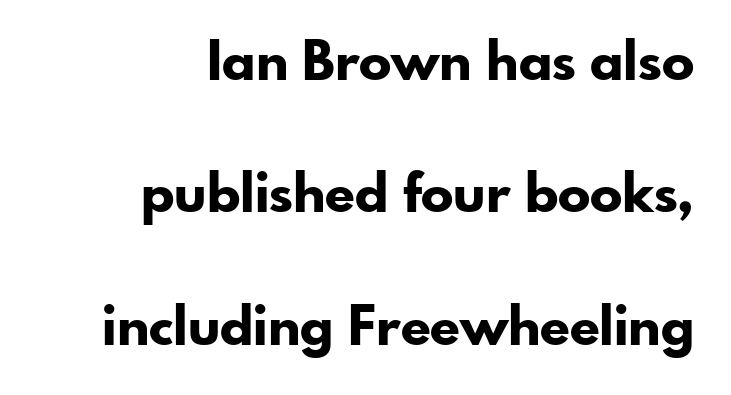
{"serif": "no", "italic": "no", "bold": "yes", "weight": "bold", "width": "normal", "stroke_contrast": "low", "x_height": "small", "monospaced": "no", "underline": "no", "align": "right", "line_spacing": "loose", "line_spacing_ratio": 2.45, "letter_spacing": "normal", "letter_spacing_em": 0.0, "glyph_px": 54}
